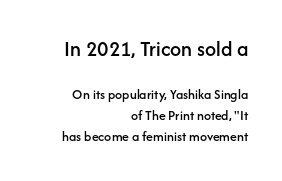
{"italic": "no", "underline": "no", "align": "right", "line_spacing": "normal", "line_spacing_ratio": 1.51, "letter_spacing": "normal", "letter_spacing_em": 0.0, "larger_block": "first", "size_ratio": 1.57, "glyph_px": 22}
